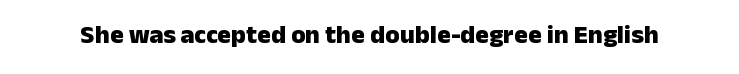
Only glyphs here, with clear space below each row. Rendered with straight, roman letterforms. The glyphs have the mass of a bold cut. Observe the ordinary spacing: letters are neighbours, not strangers.
